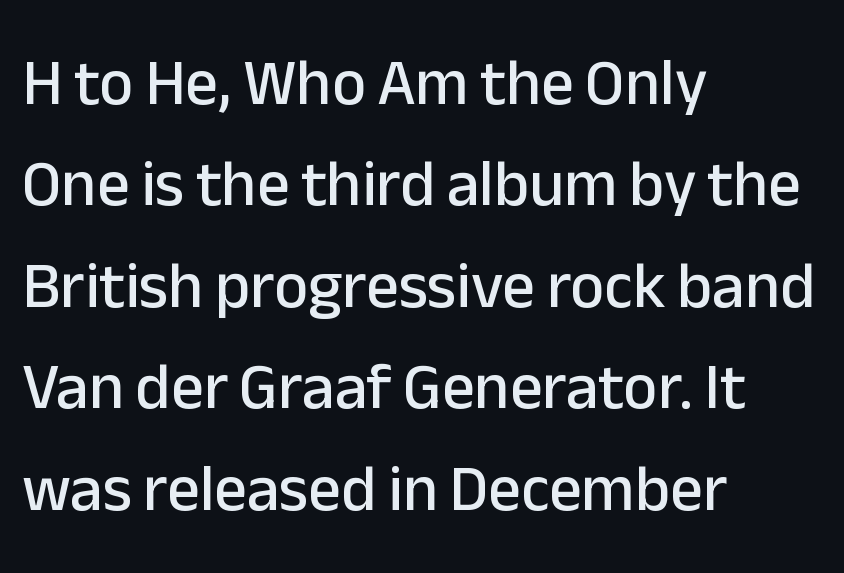
Q: Is the text italic (slanted)? A: No, it is upright.
Q: Is the typeface a serif or a sans-serif typeface? A: Sans-serif.
Q: Is the text underlined? A: No.
Q: How is the paragraph aligned? A: Left-aligned.
Q: Is the spacing between letters normal or unusually wide? A: Normal.
Q: Is the spacing between lines tight, normal or loose? A: Normal.
Q: Width (condensed, normal, or wide)? A: Normal.
Q: Stroke contrast? A: Low.
Q: x-height? A: Medium.
Q: Monospaced? A: No.
